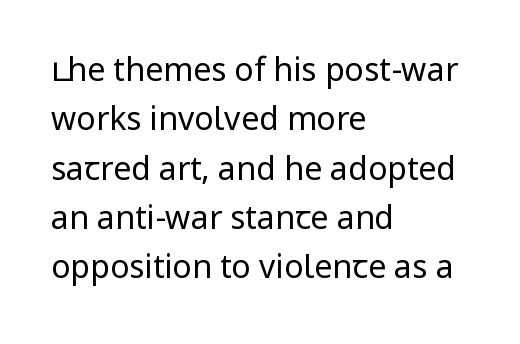
Q: Is the text bold? A: No.
Q: Is the text italic (slanted)? A: No, it is upright.
Q: Is the typeface a serif or a sans-serif typeface? A: Sans-serif.
Q: Is the text underlined? A: No.
Q: How is the paragraph aligned? A: Left-aligned.
Q: Is the spacing between letters normal or unusually wide? A: Normal.
Q: Is the spacing between lines tight, normal or loose? A: Normal.
Q: Width (condensed, normal, or wide)? A: Normal.
Q: Stroke contrast? A: Low.
Q: x-height? A: Medium.
Q: Monospaced? A: No.
